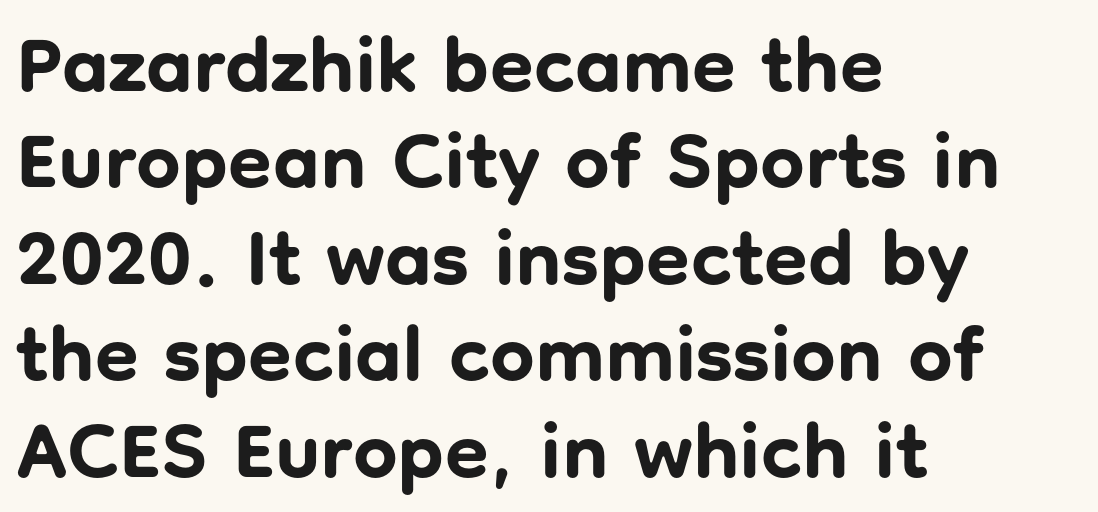
The image shows 79 px bold sans-serif type, upright; set left-aligned, line spacing 1.22x, normal letter spacing, not underlined; low stroke contrast and a medium x-height.
